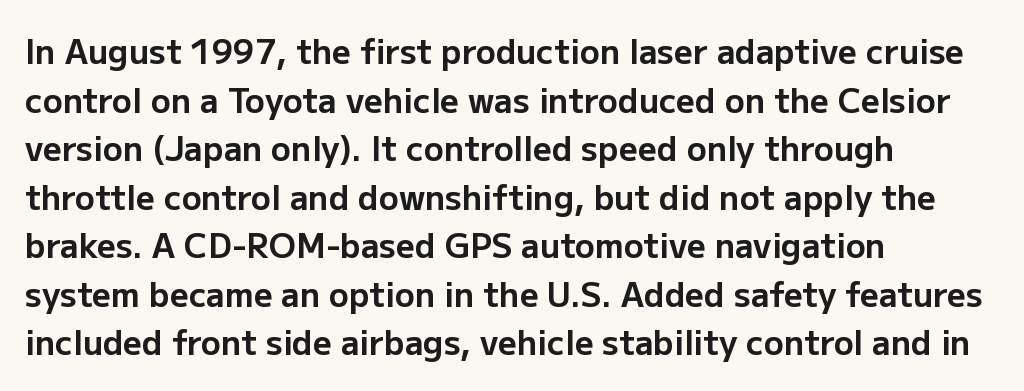
Note: no serifs on the glyphs. The letters stand straight up with perfectly vertical stems. Weight check: bold — yes, fully. The letters advance in unequal steps, a hallmark of proportional type.
